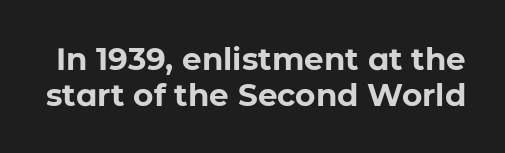
{"serif": "no", "italic": "no", "bold": "yes", "weight": "bold", "width": "normal", "stroke_contrast": "low", "x_height": "medium", "monospaced": "no", "underline": "no", "line_spacing": "tight", "line_spacing_ratio": 1.15, "letter_spacing": "normal", "letter_spacing_em": 0.0, "glyph_px": 31}
